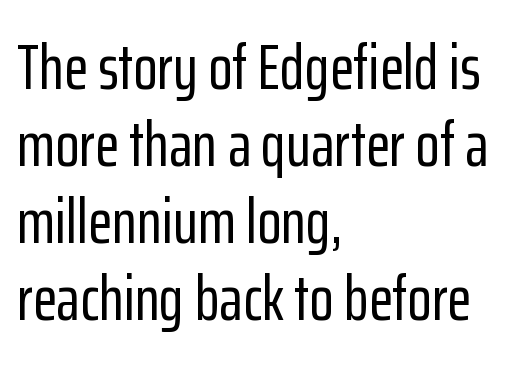
{"serif": "no", "italic": "no", "width": "condensed", "stroke_contrast": "low", "x_height": "medium", "monospaced": "no", "underline": "no", "align": "left", "line_spacing_ratio": 1.22, "letter_spacing": "normal", "letter_spacing_em": 0.0, "glyph_px": 63}
